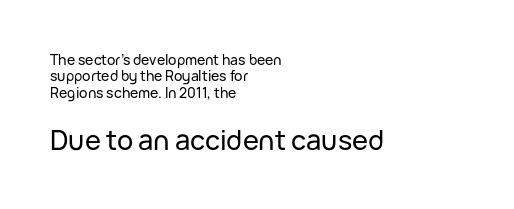
The image shows 27 px text type, upright; set left-aligned, line spacing 1.17x, normal letter spacing, not underlined; the second (bottom) block is 1.93x larger.
